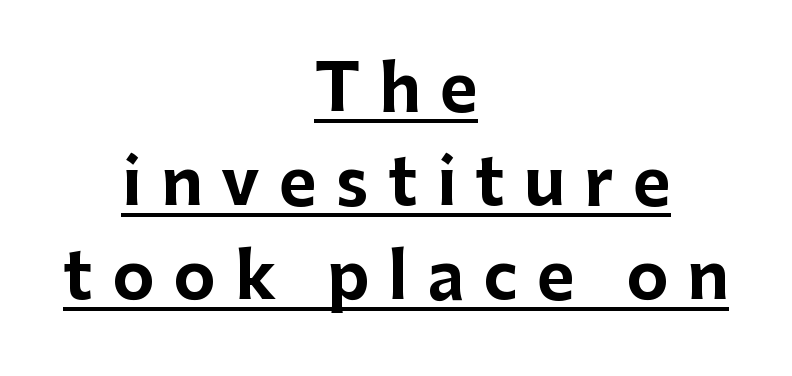
Q: Is the text bold? A: Yes.
Q: Is the text italic (slanted)? A: No, it is upright.
Q: Is the typeface a serif or a sans-serif typeface? A: Sans-serif.
Q: Is the text underlined? A: Yes.
Q: How is the paragraph aligned? A: Centered.
Q: Is the spacing between letters normal or unusually wide? A: Unusually wide.
Q: Is the spacing between lines tight, normal or loose? A: Normal.
Q: Width (condensed, normal, or wide)? A: Normal.
Q: Stroke contrast? A: Low.
Q: x-height? A: Medium.
Q: Monospaced? A: No.
